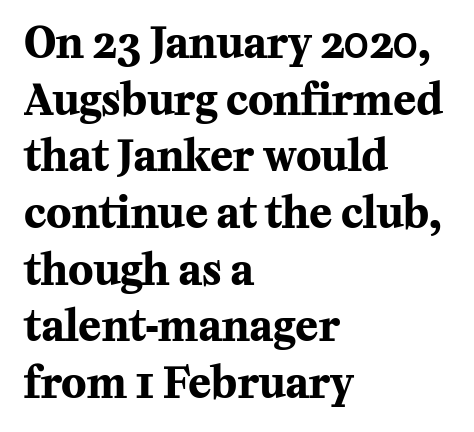
Notice how descenders clear the ascenders below comfortably — that's standard leading. These lines are composed in type with serifs. Designer's note — italics off, roman on. Proportional: the letters do not fall into vertical columns. Spacing between characters is what you'd get straight out of the box. Typeset ragged right — the left edge is the straight one.
